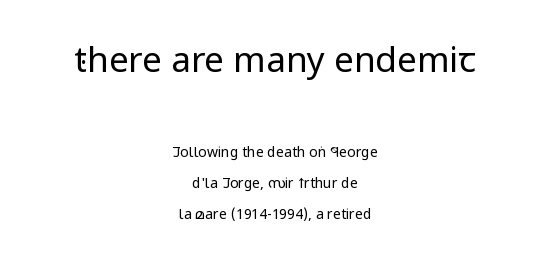
Layout note: lines centered. No word sits above an underline. The passage shown is not bold in any degree. Nothing sits at the stroke ends, so this counts as sans-serif.
